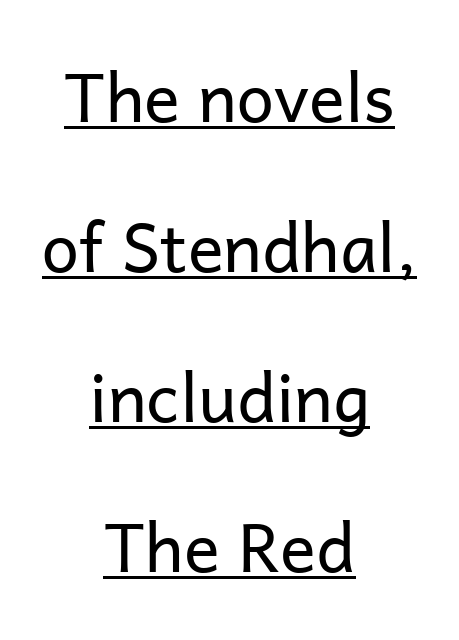
The image shows 67 px regular-weight sans-serif type, upright; set centered, loose line spacing (2.24x), normal letter spacing, underlined; low stroke contrast and a medium x-height.
